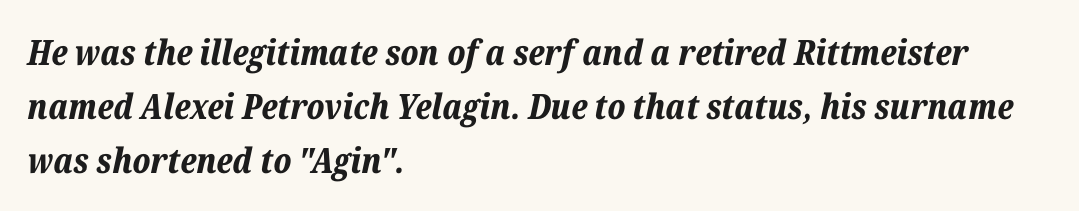
{"italic": "yes", "lean": "right", "slant_degrees": 12, "bold": "yes", "weight": "bold", "width": "normal", "stroke_contrast": "low", "x_height": "medium", "monospaced": "no", "underline": "no", "align": "left", "line_spacing": "normal", "line_spacing_ratio": 1.54, "letter_spacing": "normal", "letter_spacing_em": 0.0, "glyph_px": 35}
